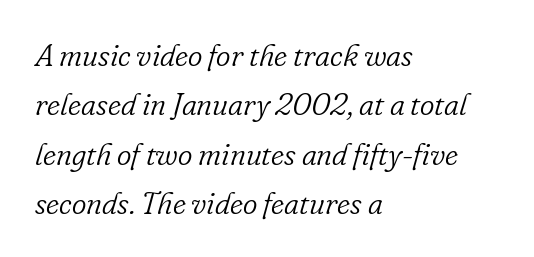
{"serif": "yes", "italic": "yes", "lean": "right", "slant_degrees": 16, "bold": "no", "weight": "light", "width": "normal", "stroke_contrast": "low", "x_height": "small", "monospaced": "no", "underline": "no", "align": "left", "line_spacing": "normal", "line_spacing_ratio": 1.59, "letter_spacing": "normal", "letter_spacing_em": 0.0, "glyph_px": 31}
